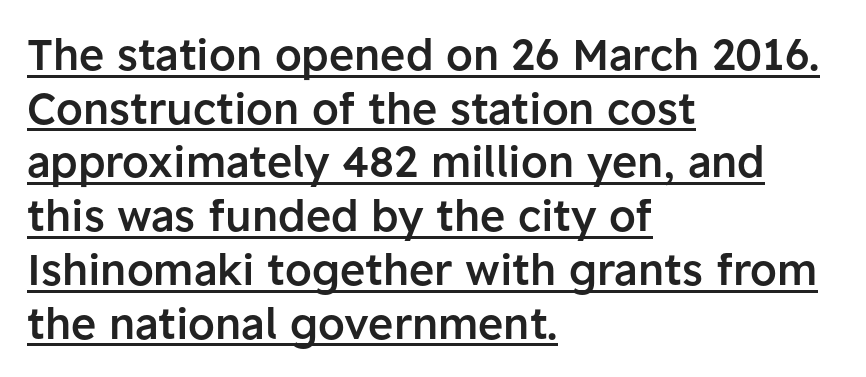
The image shows 43 px semibold sans-serif type, upright; set left-aligned, normal line spacing (1.25x), normal letter spacing, underlined; low stroke contrast and a medium x-height.
